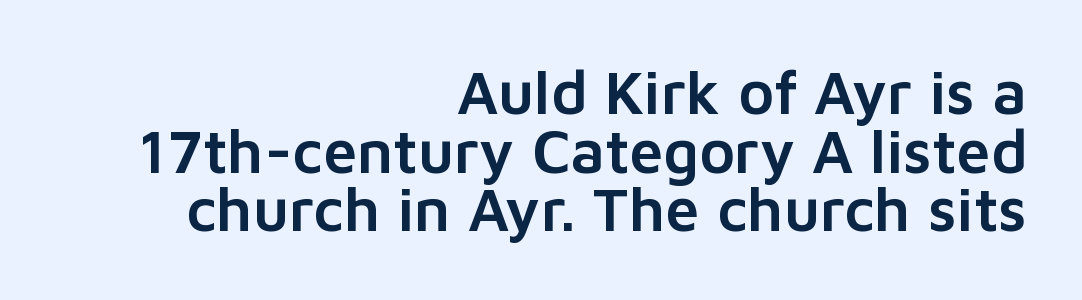
{"serif": "no", "italic": "no", "width": "normal", "stroke_contrast": "low", "x_height": "medium", "monospaced": "no", "underline": "no", "align": "right", "line_spacing": "tight", "line_spacing_ratio": 0.96, "letter_spacing": "normal", "letter_spacing_em": 0.0, "glyph_px": 61}
